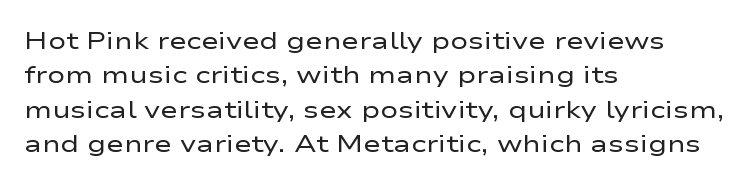
Vertical stems look standard width or narrower in stroke. Default kerning and tracking; the words read as compact shapes. These lines are set flush left with a ragged right edge. The baseline area is clear.
